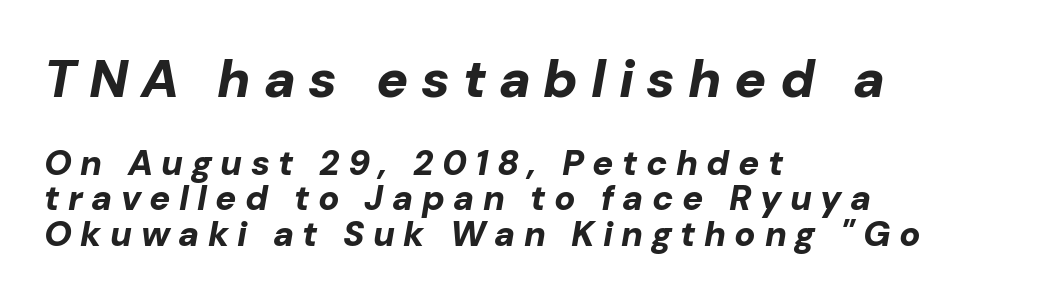
{"italic": "yes", "lean": "right", "slant_degrees": 10, "bold": "yes", "weight": "bold", "width": "normal", "stroke_contrast": "low", "x_height": "medium", "monospaced": "no", "underline": "no", "align": "left", "line_spacing": "tight", "line_spacing_ratio": 1.01, "letter_spacing": "wide", "letter_spacing_em": 0.24, "larger_block": "first", "size_ratio": 1.51, "glyph_px": 53}
